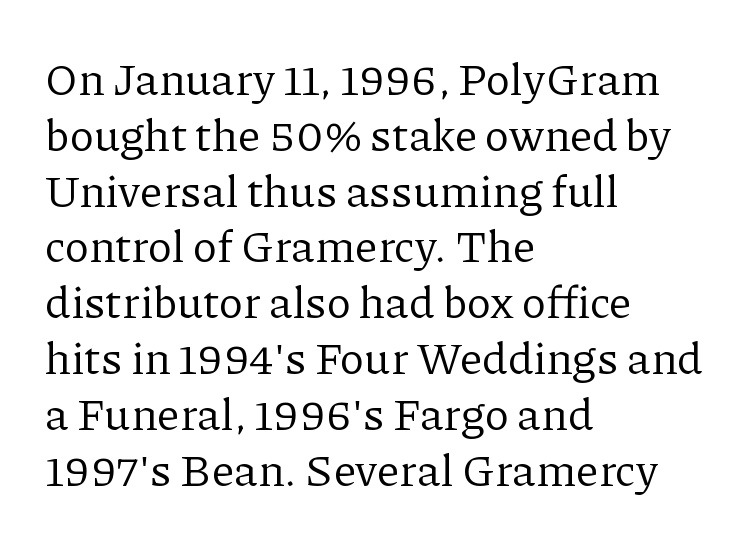
{"serif": "yes", "italic": "no", "bold": "no", "weight": "regular", "width": "normal", "stroke_contrast": "low", "x_height": "medium", "monospaced": "no", "underline": "no", "align": "left", "line_spacing_ratio": 1.24, "letter_spacing": "normal", "letter_spacing_em": 0.0, "glyph_px": 45}
